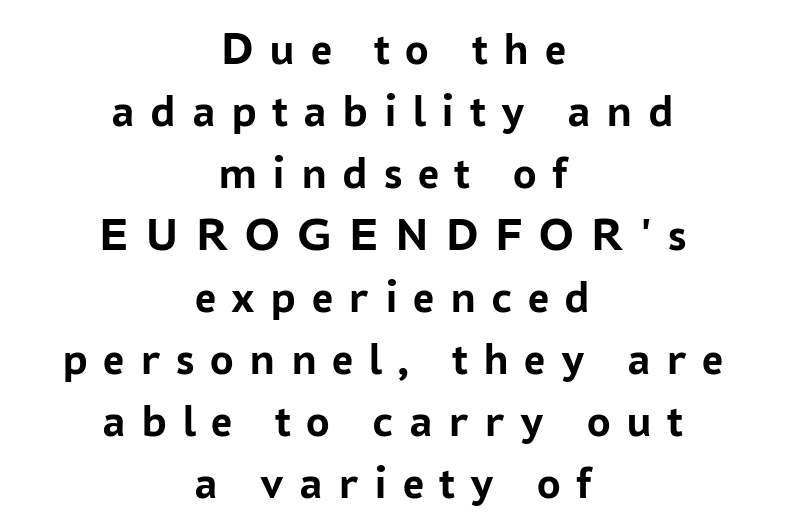
The image shows 47 px semibold sans-serif type, upright; set centered, normal line spacing (1.32x), unusually wide letter spacing (+0.33 em), not underlined; low stroke contrast and a medium x-height.
